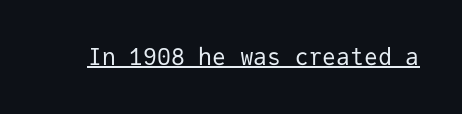
{"italic": "no", "bold": "no", "underline": "yes", "letter_spacing": "normal", "letter_spacing_em": 0.0, "glyph_px": 23}
